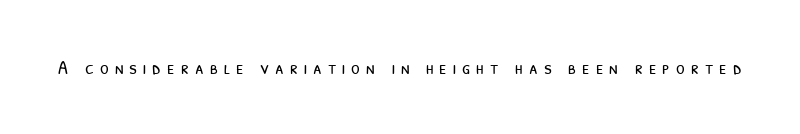
{"bold": "no", "underline": "no", "letter_spacing": "wide", "letter_spacing_em": 0.3, "glyph_px": 20}
